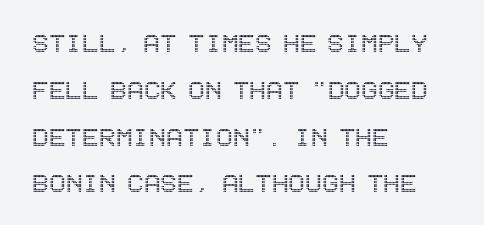
{"italic": "no", "width": "condensed", "x_height": "large", "underline": "no", "align": "left", "line_spacing": "normal", "line_spacing_ratio": 1.51, "letter_spacing": "normal", "letter_spacing_em": 0.0, "glyph_px": 31}
